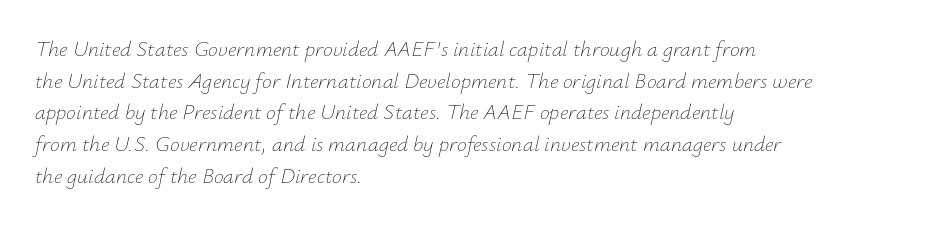
{"italic": "yes", "lean": "right", "slant_degrees": 12, "bold": "no", "underline": "no", "align": "left", "line_spacing": "normal", "line_spacing_ratio": 1.44, "letter_spacing": "normal", "letter_spacing_em": 0.0, "glyph_px": 22}
